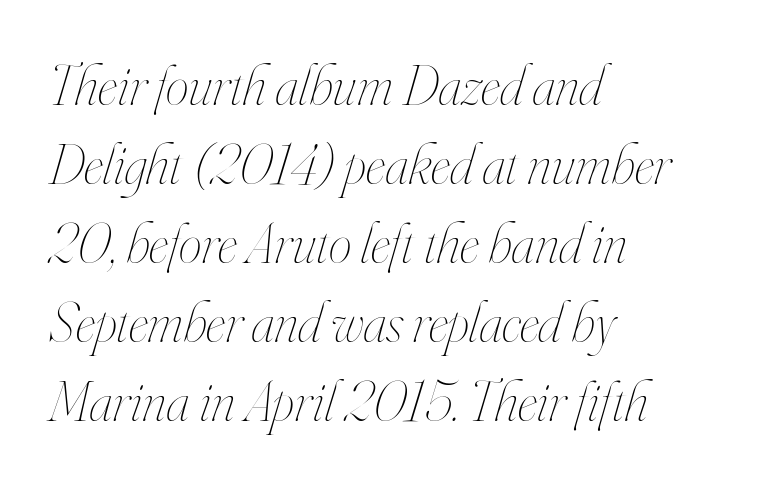
{"italic": "yes", "lean": "right", "slant_degrees": 16, "bold": "no", "weight": "thin", "width": "condensed", "stroke_contrast": "high", "x_height": "small", "monospaced": "no", "underline": "no", "align": "left", "line_spacing": "normal", "line_spacing_ratio": 1.36, "letter_spacing": "normal", "letter_spacing_em": 0.0, "glyph_px": 58}
